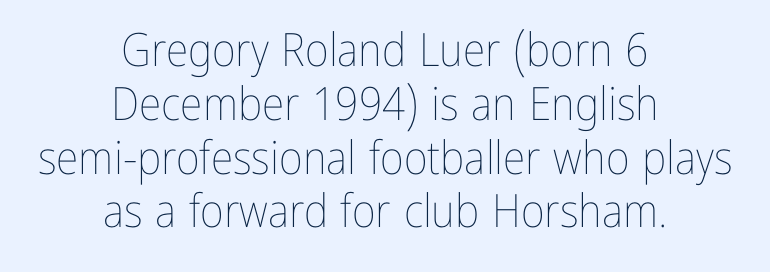
Descender tails drop into unmarked territory. The font sits on the lighter half of the weight spectrum, regular included. A student would call this center alignment; a typographer would say set centered. These lines keep a tight, regular rhythm from letter to letter.
